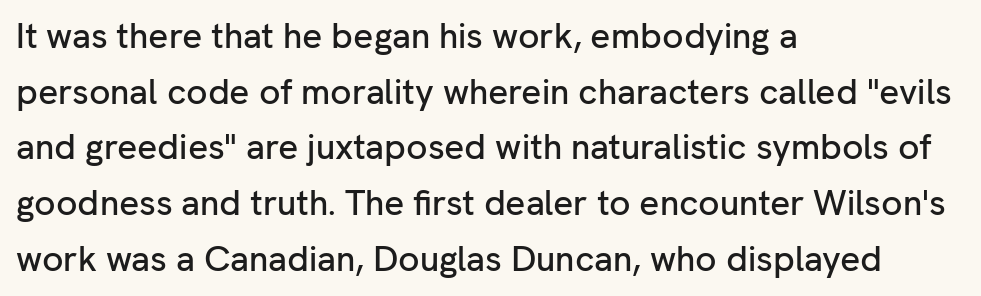
The line-height multiplier appears to be the usual default. The face used here is proportionally spaced, like ordinary book or web type. Students, note that the glyphs here touch the page at normal intervals. This sample is left-justified, so line endings fall wherever the words run out.
